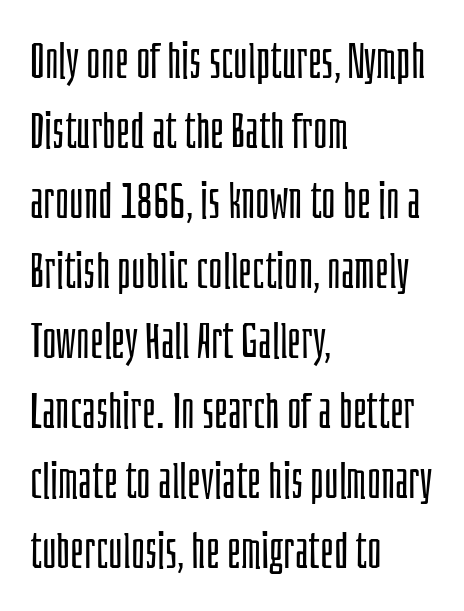
Q: Is the text bold? A: No.
Q: Is the text italic (slanted)? A: No, it is upright.
Q: Is the typeface a serif or a sans-serif typeface? A: Sans-serif.
Q: Is the text underlined? A: No.
Q: How is the paragraph aligned? A: Left-aligned.
Q: Is the spacing between letters normal or unusually wide? A: Normal.
Q: Is the spacing between lines tight, normal or loose? A: Normal.
Q: Width (condensed, normal, or wide)? A: Condensed.
Q: Stroke contrast? A: Low.
Q: x-height? A: Large.
Q: Monospaced? A: No.
